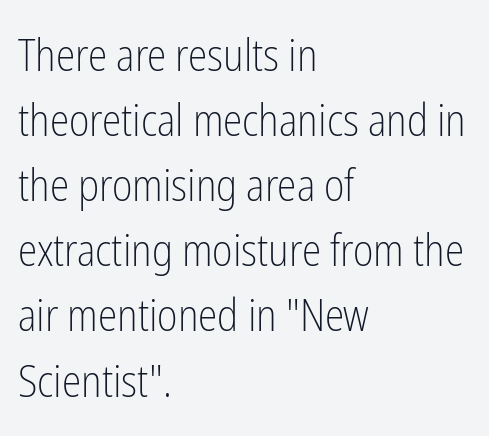
The image shows 44 px light, condensed sans-serif type, upright; set left-aligned, normal line spacing (1.48x), normal letter spacing, not underlined; low stroke contrast and a medium x-height.
